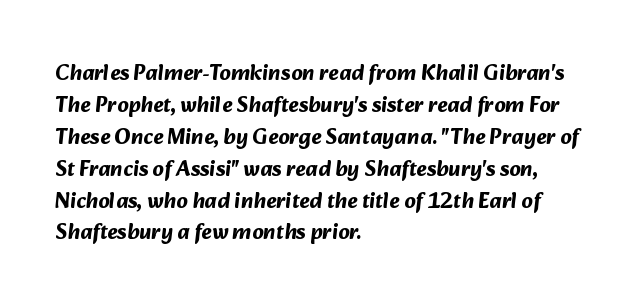
Unmarked baselines from the first word to the last. This rendering leaves character spacing at its baseline value. If you drew a ruler down the left edge, every line would touch it. The rendering uses a bold face; every stroke is thick and dark. Notice how descenders clear the ascenders below comfortably — that's standard leading.
